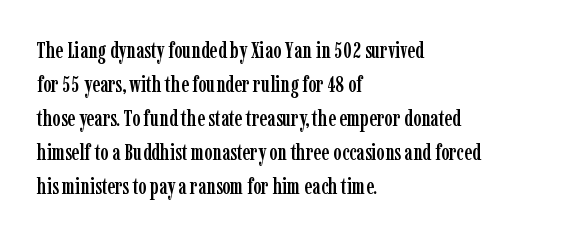
Students, observe: this is what conventionally led text looks like. This sample uses an upright cut, with every glyph sitting square on the baseline. A clean baseline with only descenders dipping below it. Each word holds together tightly as a unit, with standard inter-letter gaps.
